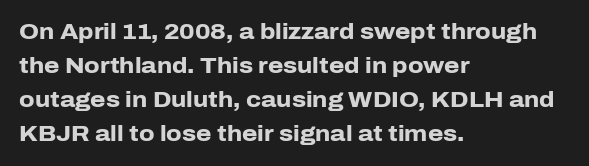
{"italic": "no", "bold": "yes", "underline": "no", "align": "left", "line_spacing": "normal", "line_spacing_ratio": 1.55, "letter_spacing": "normal", "letter_spacing_em": 0.0, "glyph_px": 22}
